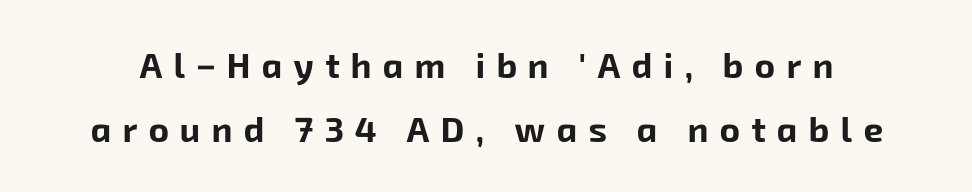
The image shows 35 px bold sans-serif type; set line spacing 1.84x, unusually wide letter spacing (+0.32 em), not underlined; low stroke contrast and a medium x-height.
